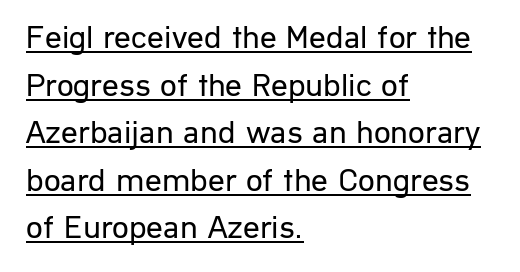
Q: Is the text bold? A: No.
Q: Is the text italic (slanted)? A: No, it is upright.
Q: Is the typeface a serif or a sans-serif typeface? A: Sans-serif.
Q: Is the text underlined? A: Yes.
Q: How is the paragraph aligned? A: Left-aligned.
Q: Is the spacing between letters normal or unusually wide? A: Normal.
Q: Is the spacing between lines tight, normal or loose? A: Normal.
Q: Width (condensed, normal, or wide)? A: Normal.
Q: Stroke contrast? A: Low.
Q: x-height? A: Medium.
Q: Monospaced? A: No.
